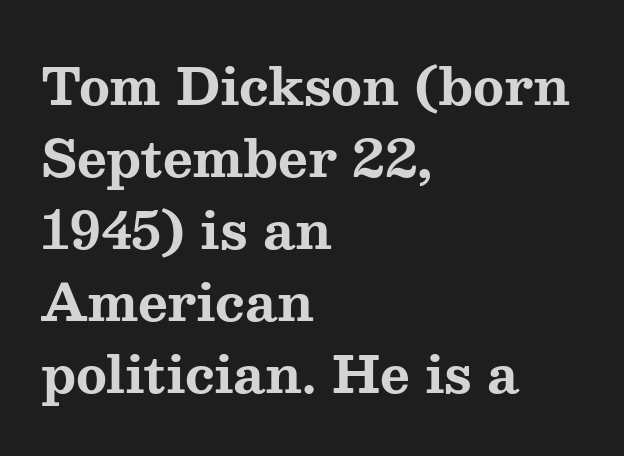
Q: Is the text bold? A: Yes.
Q: Is the text italic (slanted)? A: No, it is upright.
Q: Is the typeface a serif or a sans-serif typeface? A: Serif.
Q: Is the text underlined? A: No.
Q: How is the paragraph aligned? A: Left-aligned.
Q: Is the spacing between letters normal or unusually wide? A: Normal.
Q: Is the spacing between lines tight, normal or loose? A: Normal.
Q: Width (condensed, normal, or wide)? A: Wide.
Q: Stroke contrast? A: Medium.
Q: x-height? A: Medium.
Q: Monospaced? A: No.
